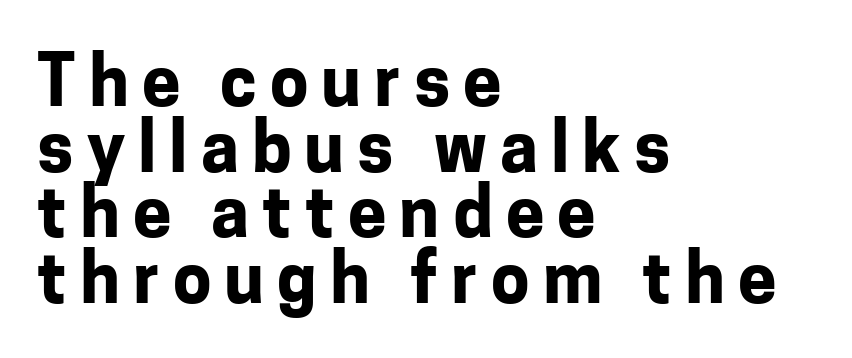
{"serif": "no", "italic": "no", "bold": "yes", "weight": "bold", "width": "normal", "stroke_contrast": "low", "x_height": "medium", "monospaced": "no", "underline": "no", "align": "left", "line_spacing": "tight", "line_spacing_ratio": 0.95, "glyph_px": 69}
